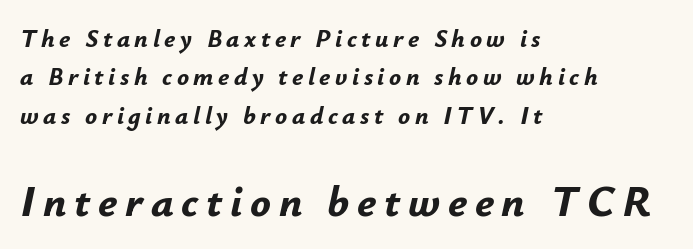
The image shows 43 px bold type, italic (leaning right); set left-aligned, normal line spacing (1.54x), not underlined; the second (bottom) block is 1.72x larger; low stroke contrast and a small x-height.
